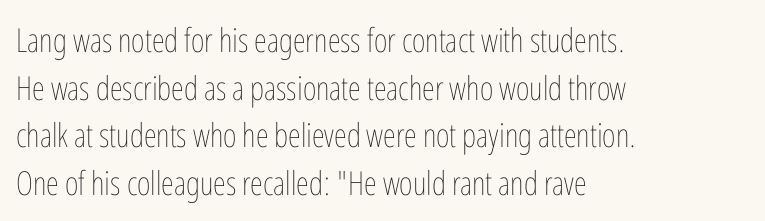
Q: Is the text bold? A: No.
Q: Is the text italic (slanted)? A: No, it is upright.
Q: Is the text underlined? A: No.
Q: How is the paragraph aligned? A: Left-aligned.
Q: Is the spacing between letters normal or unusually wide? A: Normal.
Q: Is the spacing between lines tight, normal or loose? A: Normal.
Q: Width (condensed, normal, or wide)? A: Condensed.
Q: Stroke contrast? A: Low.
Q: x-height? A: Medium.
Q: Monospaced? A: No.
